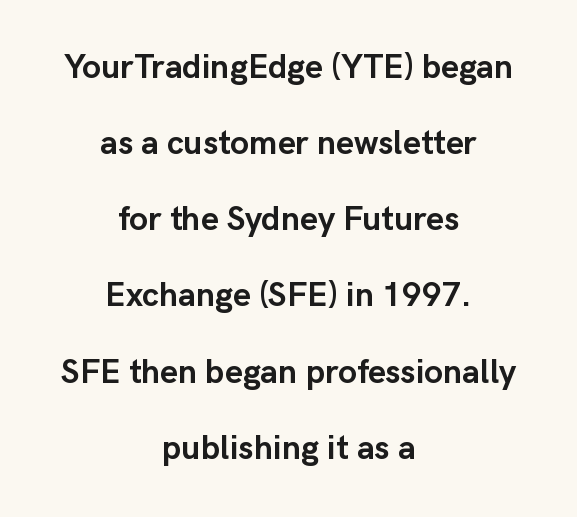
The image shows 34 px semibold sans-serif type, upright; set centered, loose line spacing (2.24x), normal letter spacing, not underlined; low stroke contrast and a medium x-height.
